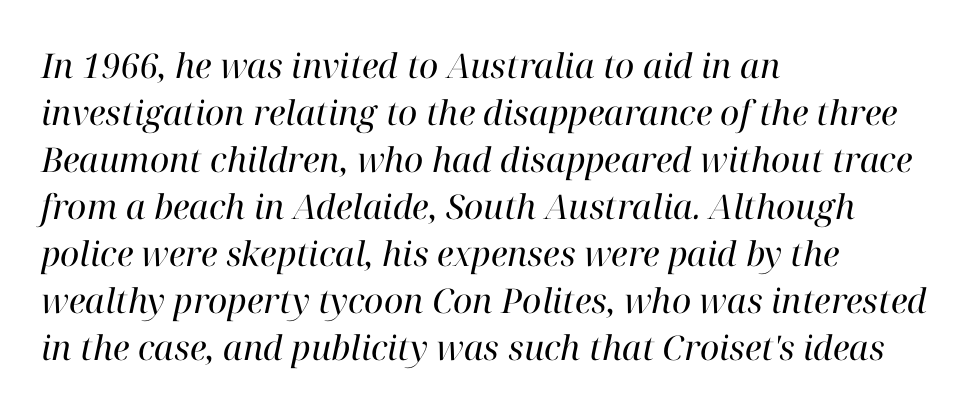
{"serif": "yes", "italic": "yes", "lean": "right", "slant_degrees": 12, "bold": "no", "weight": "regular", "width": "normal", "stroke_contrast": "high", "x_height": "medium", "monospaced": "no", "underline": "no", "align": "left", "line_spacing": "normal", "line_spacing_ratio": 1.38, "letter_spacing": "normal", "letter_spacing_em": 0.0, "glyph_px": 34}
